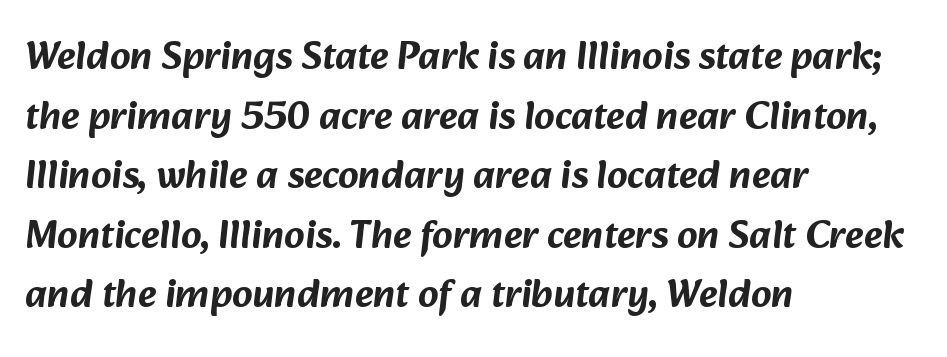
{"serif": "no", "width": "normal", "stroke_contrast": "low", "x_height": "medium", "monospaced": "no", "underline": "no", "align": "left", "line_spacing": "normal", "line_spacing_ratio": 1.49, "letter_spacing": "normal", "letter_spacing_em": 0.0, "glyph_px": 40}
